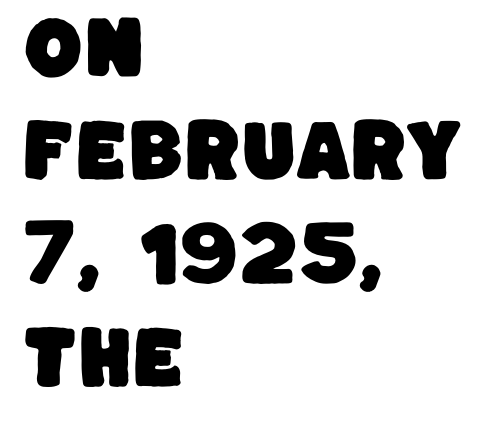
The image shows 68 px sans-serif type; set left-aligned, normal line spacing (1.52x), normal letter spacing, not underlined; low stroke contrast and a large x-height.
